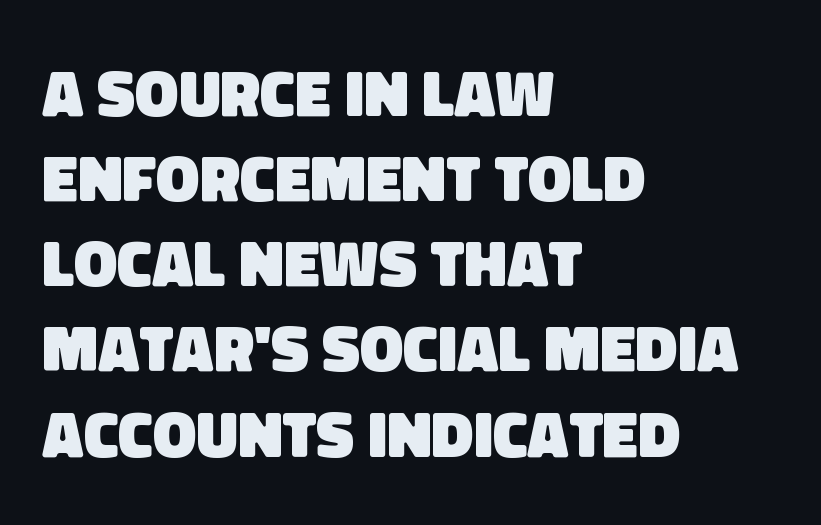
Q: Is the text bold? A: Yes.
Q: Is the typeface a serif or a sans-serif typeface? A: Sans-serif.
Q: Is the text underlined? A: No.
Q: How is the paragraph aligned? A: Left-aligned.
Q: Is the spacing between letters normal or unusually wide? A: Normal.
Q: Is the spacing between lines tight, normal or loose? A: Normal.
Q: Width (condensed, normal, or wide)? A: Normal.
Q: Stroke contrast? A: Low.
Q: x-height? A: Large.
Q: Monospaced? A: No.
